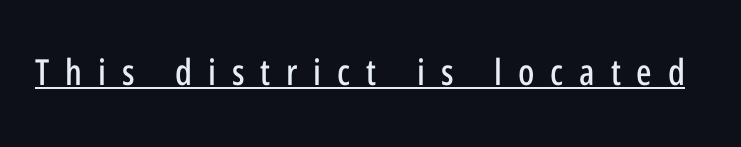
The face used here is proportionally spaced, like ordinary book or web type. Each word looks stretched out because of the extra space between its letters. Every character sits straight up, as roman type does. Compared with undecorated copy, this sample adds a rule below the words. The rendering shows plain stroke endings on the letterforms — a sans-serif design.
